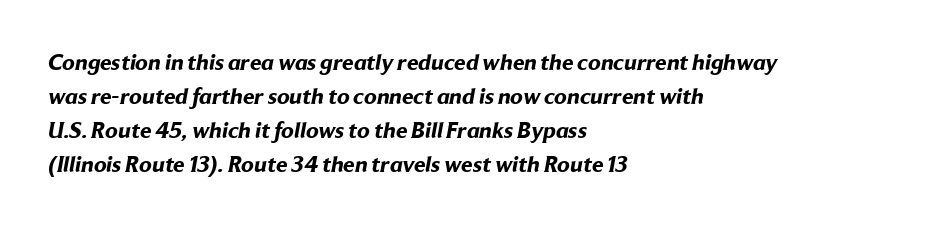
The image shows 23 px bold type; set left-aligned, normal line spacing (1.48x), normal letter spacing, not underlined.
